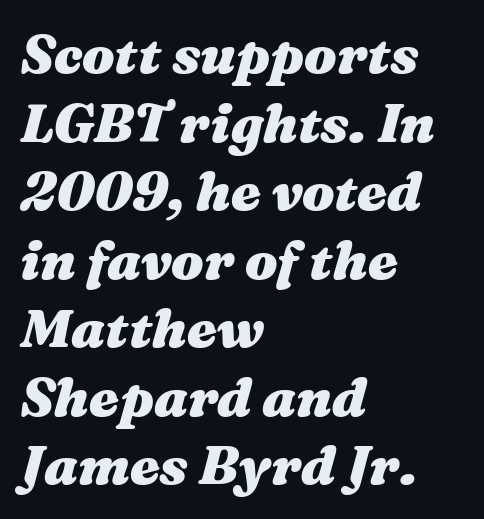
The image shows 54 px heavy, wide type, italic (leaning right); set left-aligned, normal line spacing (1.27x), normal letter spacing, not underlined; medium stroke contrast and a medium x-height.
